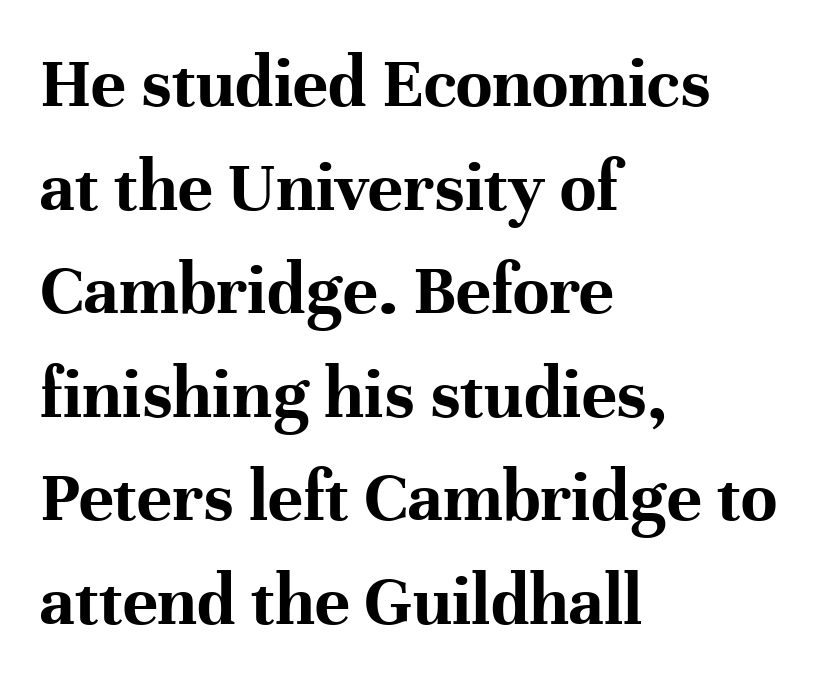
Q: Is the text bold? A: Yes.
Q: Is the text italic (slanted)? A: No, it is upright.
Q: Is the typeface a serif or a sans-serif typeface? A: Serif.
Q: Is the text underlined? A: No.
Q: How is the paragraph aligned? A: Left-aligned.
Q: Is the spacing between letters normal or unusually wide? A: Normal.
Q: Is the spacing between lines tight, normal or loose? A: Normal.
Q: Width (condensed, normal, or wide)? A: Normal.
Q: Stroke contrast? A: High.
Q: x-height? A: Medium.
Q: Monospaced? A: No.
